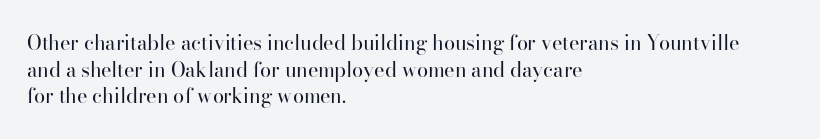
{"italic": "no", "bold": "no", "underline": "no", "align": "left", "line_spacing": "normal", "line_spacing_ratio": 1.33, "letter_spacing": "normal", "letter_spacing_em": 0.0, "glyph_px": 20}
